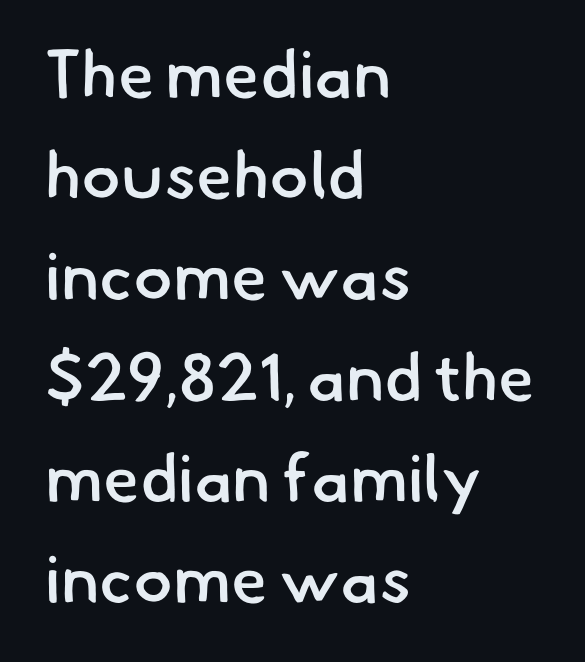
The image shows 66 px semibold sans-serif type; set left-aligned, normal line spacing (1.53x), normal letter spacing, not underlined; low stroke contrast and a small x-height.
